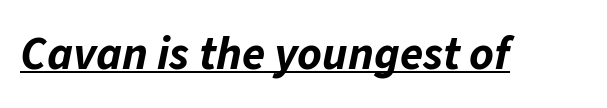
Students, this is bold: see how much ink each stroke carries. Compared with undecorated copy, this sample adds a rule below the words. Proportional: the letters do not fall into vertical columns. The passage shown has conventional tracking throughout. Italic? Definitely — the glyphs are oblique.
